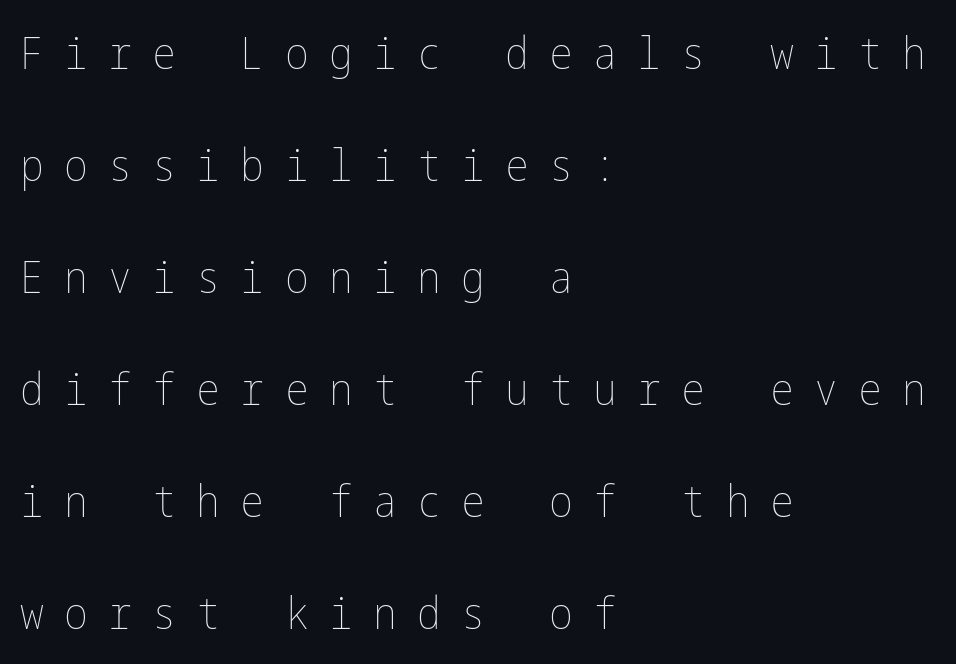
{"italic": "no", "bold": "no", "weight": "thin", "width": "condensed", "stroke_contrast": "low", "x_height": "medium", "underline": "no", "align": "left", "line_spacing": "loose", "line_spacing_ratio": 2.49, "letter_spacing": "wide", "letter_spacing_em": 0.45, "glyph_px": 45}
